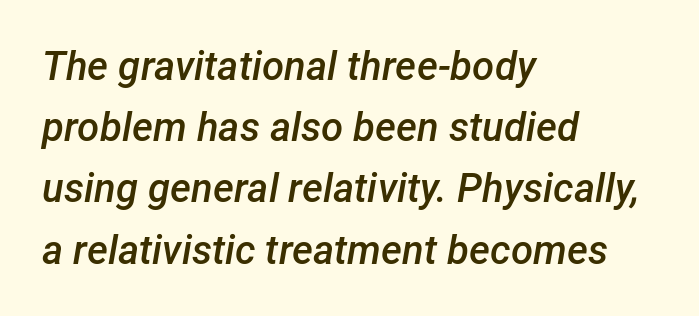
{"italic": "yes", "lean": "right", "slant_degrees": 12, "bold": "semi", "weight": "semibold", "width": "normal", "stroke_contrast": "low", "x_height": "medium", "monospaced": "no", "underline": "no", "align": "left", "line_spacing": "normal", "line_spacing_ratio": 1.53, "letter_spacing": "normal", "letter_spacing_em": 0.0, "glyph_px": 40}
